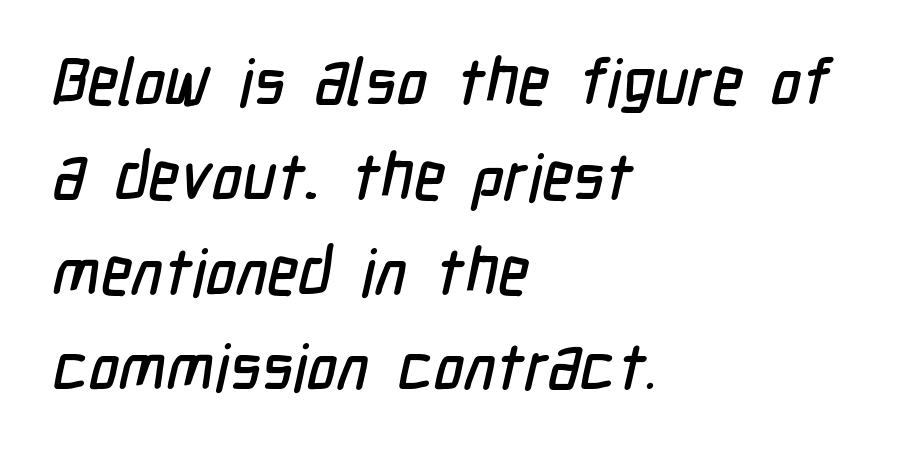
{"serif": "no", "width": "condensed", "stroke_contrast": "low", "x_height": "medium", "monospaced": "no", "underline": "no", "align": "left", "line_spacing": "normal", "line_spacing_ratio": 1.46, "letter_spacing": "normal", "letter_spacing_em": 0.0, "glyph_px": 65}
